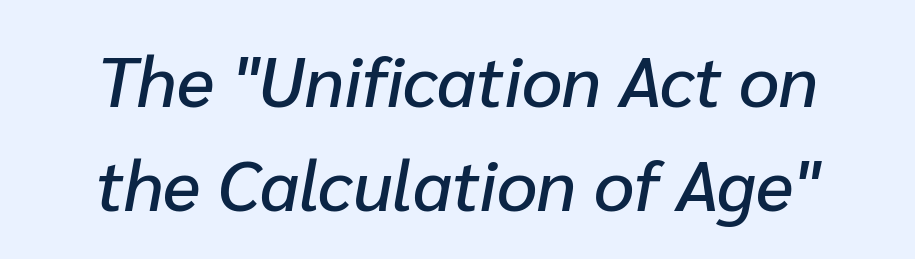
The image shows 71 px text type, italic (leaning right); set centered, normal line spacing (1.46x), normal letter spacing, not underlined; low stroke contrast and a medium x-height.
